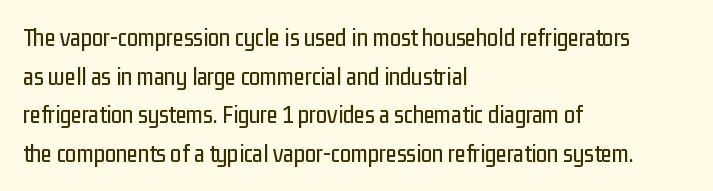
Q: Is the text italic (slanted)? A: No, it is upright.
Q: Is the text underlined? A: No.
Q: How is the paragraph aligned? A: Left-aligned.
Q: Is the spacing between letters normal or unusually wide? A: Normal.
Q: Is the spacing between lines tight, normal or loose? A: Normal.
